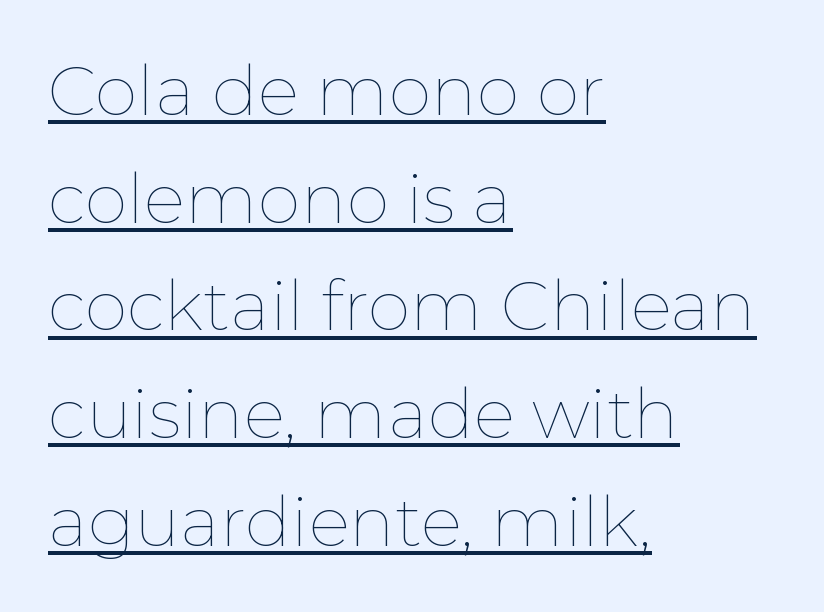
The image shows 69 px thin type, upright; set left-aligned, normal line spacing (1.56x), normal letter spacing, underlined; low stroke contrast and a medium x-height.
